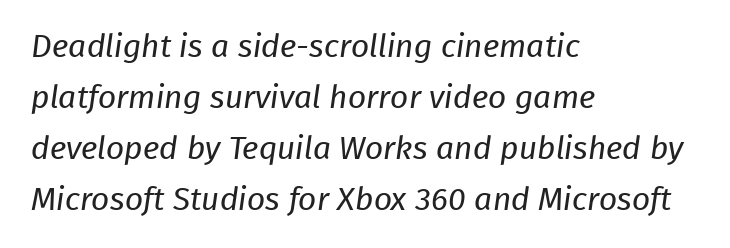
The image shows 32 px regular-weight sans-serif type; set left-aligned, normal line spacing (1.59x), normal letter spacing, not underlined; low stroke contrast and a medium x-height.
